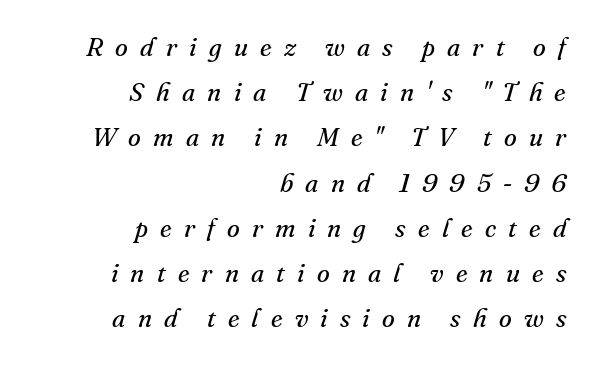
Q: Is the text bold? A: No.
Q: Is the text italic (slanted)? A: Yes, it leans right by about 16 degrees.
Q: Is the text underlined? A: No.
Q: How is the paragraph aligned? A: Right-aligned.
Q: Is the spacing between letters normal or unusually wide? A: Unusually wide.
